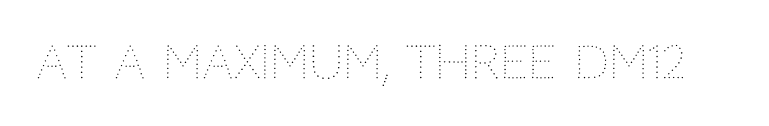
The image shows 45 px thin type, upright; set normal letter spacing, not underlined; medium stroke contrast and a large x-height.
